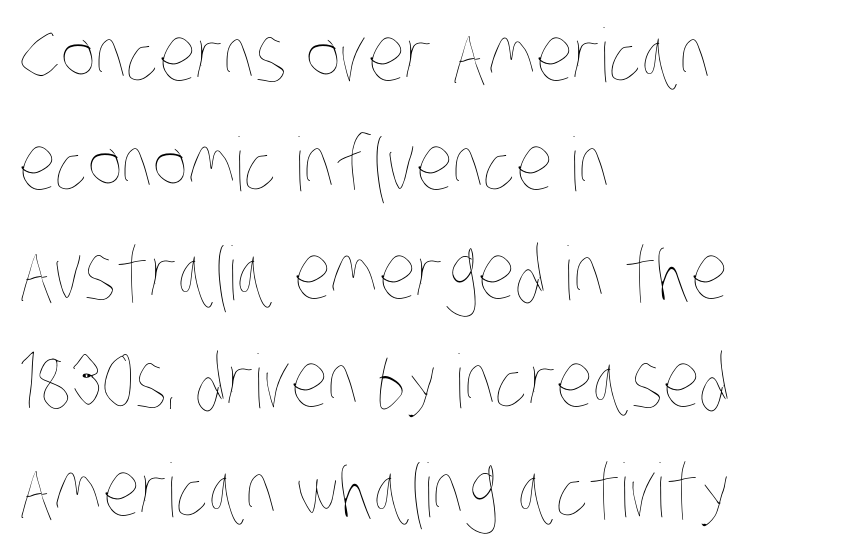
The image shows 74 px thin, condensed type; set left-aligned, normal line spacing (1.47x), normal letter spacing, not underlined; low stroke contrast and a large x-height.
